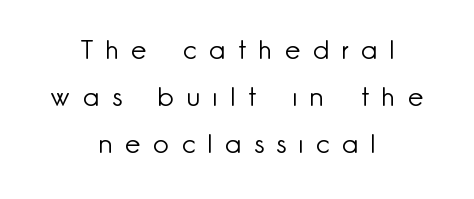
Q: Is the text bold? A: No.
Q: Is the text italic (slanted)? A: No, it is upright.
Q: Is the text underlined? A: No.
Q: How is the paragraph aligned? A: Centered.
Q: Is the spacing between letters normal or unusually wide? A: Unusually wide.
